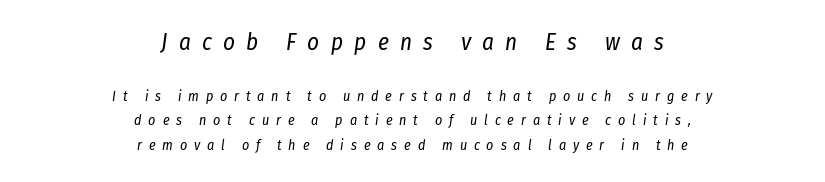
Q: Is the text bold? A: No.
Q: Is the text italic (slanted)? A: Yes, it leans right by about 8 degrees.
Q: Is the text underlined? A: No.
Q: How is the paragraph aligned? A: Centered.
Q: Is the spacing between letters normal or unusually wide? A: Unusually wide.
Q: Which block of text is set in a larger size, the first (top) or the second (bottom)? A: The first (top) one.
